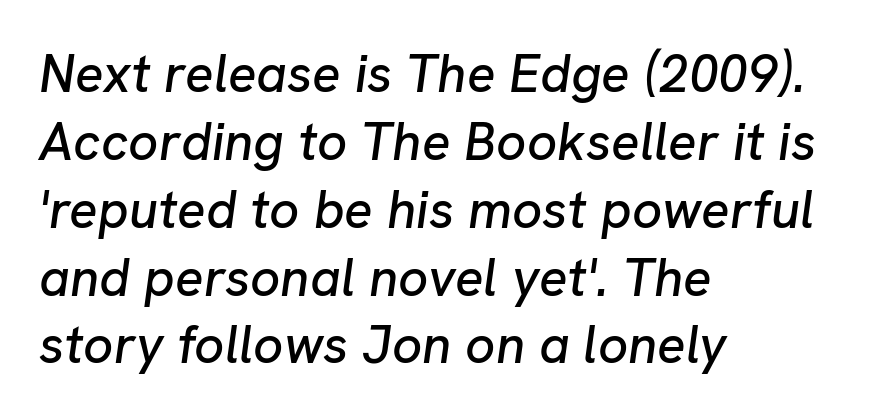
{"italic": "yes", "lean": "right", "slant_degrees": 8, "width": "normal", "stroke_contrast": "low", "x_height": "medium", "monospaced": "no", "underline": "no", "align": "left", "line_spacing": "normal", "line_spacing_ratio": 1.28, "letter_spacing": "normal", "letter_spacing_em": 0.0, "glyph_px": 53}
